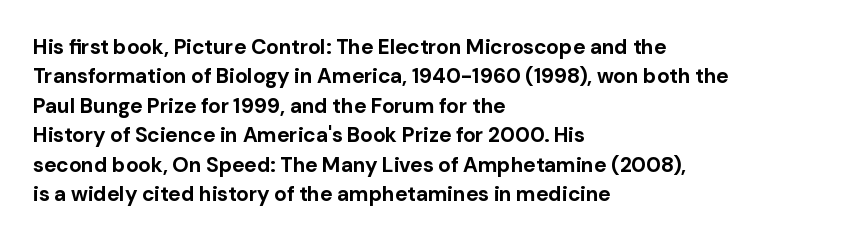
The image shows 21 px bold type, upright; set left-aligned, normal line spacing (1.4x), normal letter spacing, not underlined.
